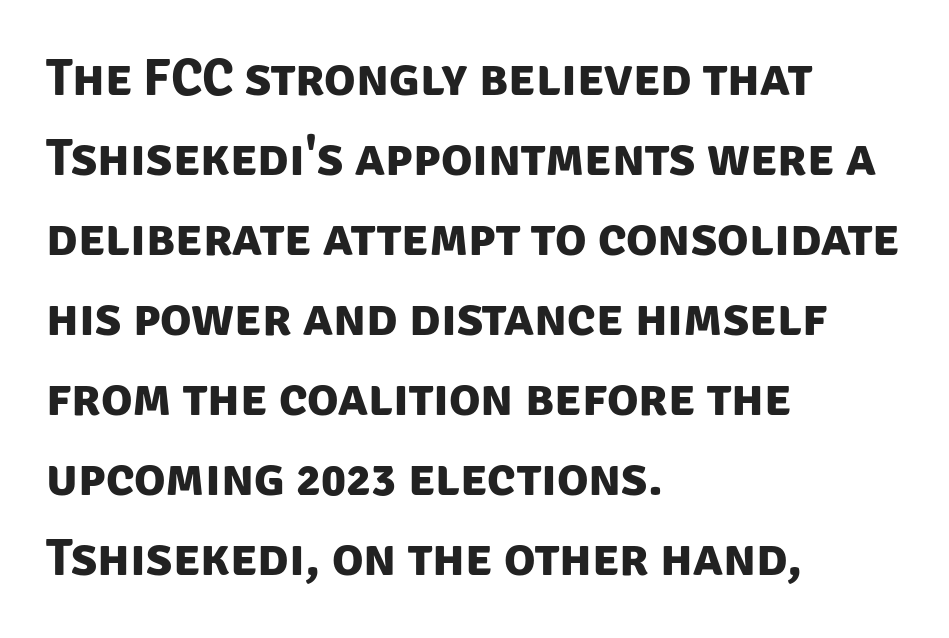
This is sans-serif lettering, the kind often seen on screens and signage. Varying glyph widths throughout — classic text-font behaviour. The letters sit at their default tracking, neither squeezed nor spread. The strokes are fattened all the way to bold. Line spacing here is normal. Descenders hang freely into open space.
